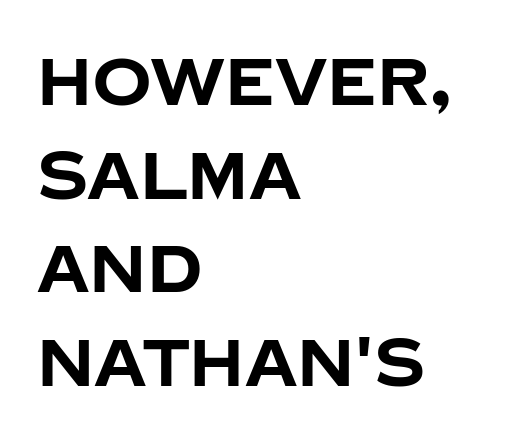
{"serif": "no", "italic": "no", "bold": "yes", "weight": "bold", "width": "normal", "stroke_contrast": "low", "x_height": "large", "monospaced": "no", "underline": "no", "align": "left", "line_spacing": "normal", "line_spacing_ratio": 1.42, "letter_spacing": "normal", "letter_spacing_em": 0.0, "glyph_px": 66}
